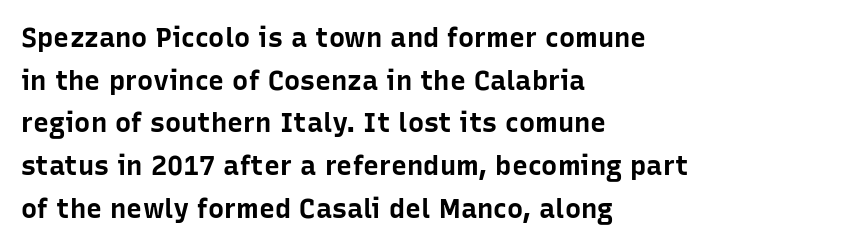
The image shows 27 px bold type, upright; set left-aligned, normal line spacing (1.58x), normal letter spacing, not underlined.
